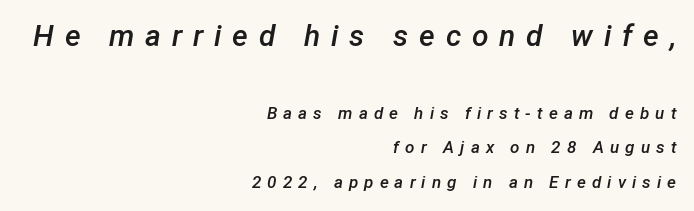
Q: Is the text bold? A: Semi-bold.
Q: Is the text italic (slanted)? A: Yes, it leans right by about 12 degrees.
Q: Is the text underlined? A: No.
Q: How is the paragraph aligned? A: Right-aligned.
Q: Is the spacing between letters normal or unusually wide? A: Unusually wide.
Q: Is the spacing between lines tight, normal or loose? A: Loose.
Q: Which block of text is set in a larger size, the first (top) or the second (bottom)? A: The first (top) one.
Q: Width (condensed, normal, or wide)? A: Normal.
Q: Stroke contrast? A: Low.
Q: x-height? A: Medium.
Q: Monospaced? A: No.
